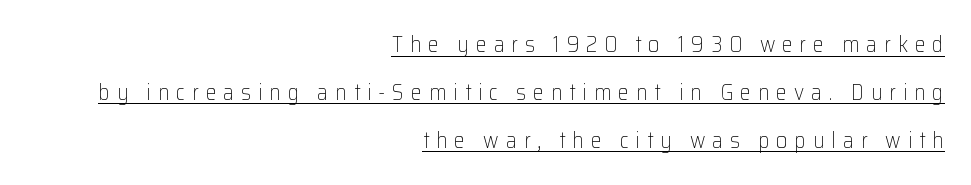
{"italic": "no", "bold": "no", "underline": "yes", "align": "right", "line_spacing": "loose", "line_spacing_ratio": 2.18, "letter_spacing": "wide", "letter_spacing_em": 0.31, "glyph_px": 22}
